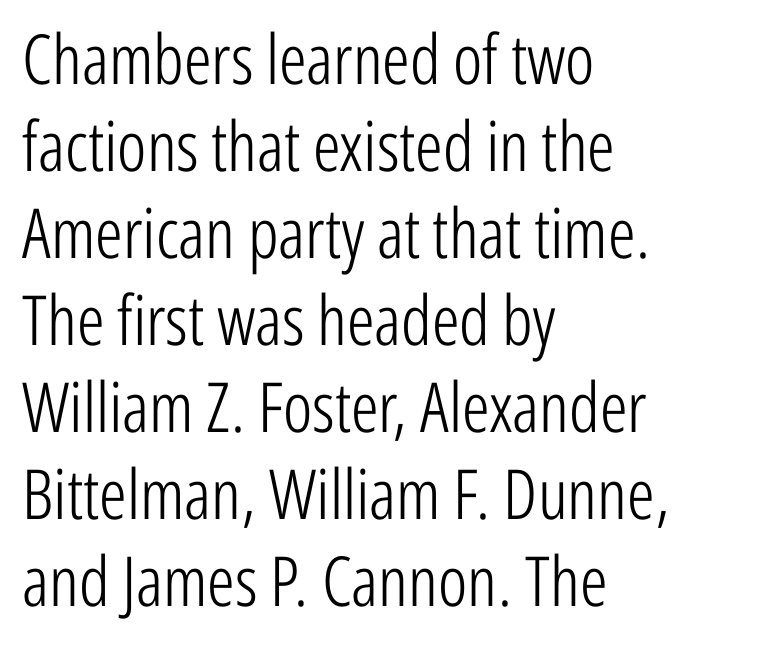
{"serif": "no", "italic": "no", "bold": "no", "weight": "light", "width": "condensed", "stroke_contrast": "low", "x_height": "medium", "monospaced": "no", "underline": "no", "align": "left", "line_spacing": "normal", "line_spacing_ratio": 1.26, "letter_spacing": "normal", "letter_spacing_em": 0.0, "glyph_px": 69}
